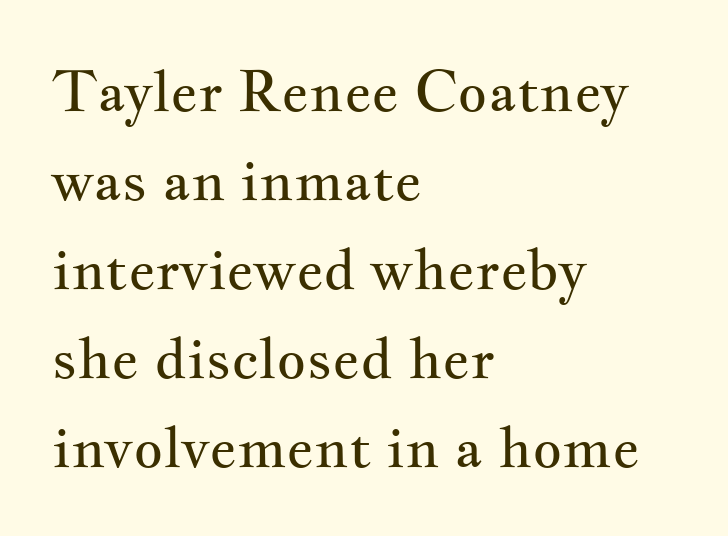
Italic: no, the glyphs are upright roman. The text block is weighted toward the left margin, trailing off unevenly rightward. Think standard paragraph weight, or any step lighter than that. How are the letters spaced? Ordinarily, with no added tracking. Horizontal bands of white between lines are of average thickness. The specimen omits any rule beneath the text block's lines.
